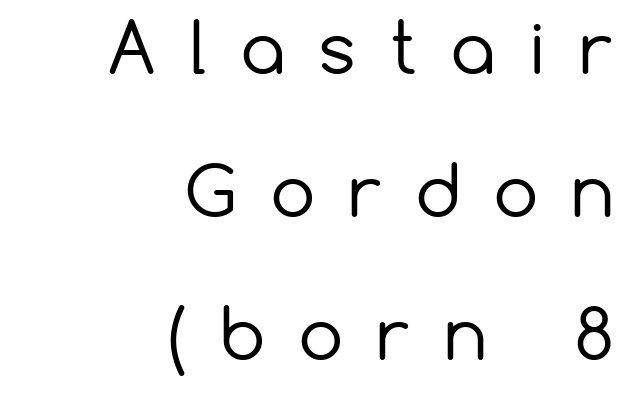
{"serif": "no", "italic": "no", "bold": "no", "weight": "regular", "width": "normal", "stroke_contrast": "low", "x_height": "medium", "monospaced": "no", "underline": "no", "align": "right", "line_spacing": "loose", "line_spacing_ratio": 2.04, "letter_spacing": "wide", "letter_spacing_em": 0.49, "glyph_px": 70}
